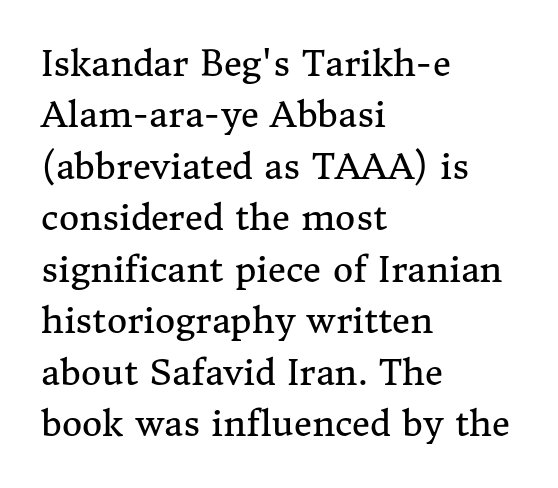
The image shows 35 px regular-weight serif type, upright; set left-aligned, normal line spacing (1.47x), normal letter spacing, not underlined; medium stroke contrast and a medium x-height.
